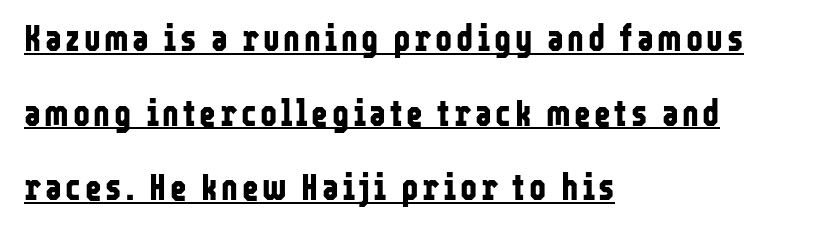
Teacher's note: observe the even left margin — that is flush-left alignment. Does a line run under the words? Yes, clearly. Strokes here are thick enough to call this a true bold. How would I describe the line gaps? Wide and relaxed. The letters stand straight up with perfectly vertical stems. Character widths vary here, with narrow letters taking less room than wide ones.
